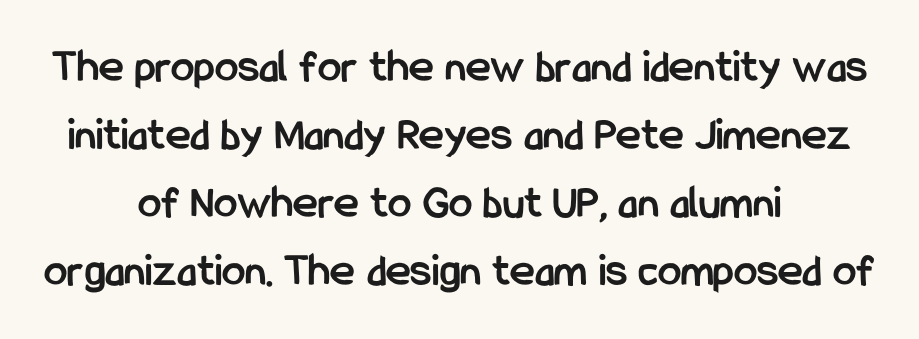
{"serif": "no", "italic": "no", "bold": "yes", "weight": "semibold", "width": "condensed", "stroke_contrast": "low", "x_height": "medium", "monospaced": "no", "underline": "no", "align": "center", "line_spacing": "normal", "line_spacing_ratio": 1.45, "letter_spacing": "normal", "letter_spacing_em": 0.0, "glyph_px": 47}
